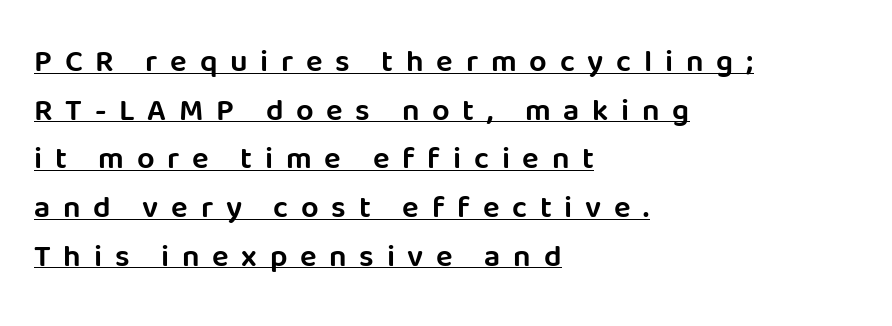
Underline: present. Alignment: flush left. Baseline-to-baseline distance is the conventional proportion of letter height. This sample uses expanded letter spacing, leaving extra air between glyphs. Think of a printed novel: that variable character pitch is what you see here.
